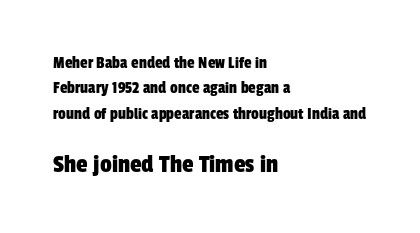
Q: Is the text underlined? A: No.
Q: How is the paragraph aligned? A: Left-aligned.
Q: Is the spacing between letters normal or unusually wide? A: Normal.
Q: Is the spacing between lines tight, normal or loose? A: Normal.
Q: Which block of text is set in a larger size, the first (top) or the second (bottom)? A: The second (bottom) one.
